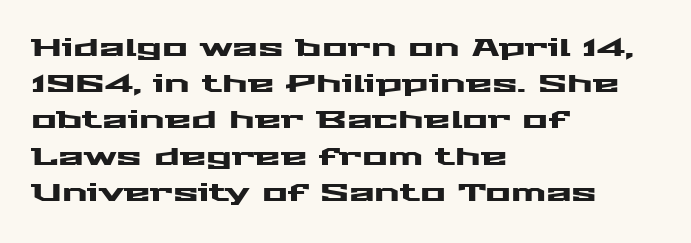
Q: Is the text italic (slanted)? A: No, it is upright.
Q: Is the text underlined? A: No.
Q: How is the paragraph aligned? A: Left-aligned.
Q: Is the spacing between letters normal or unusually wide? A: Normal.
Q: Is the spacing between lines tight, normal or loose? A: Normal.
